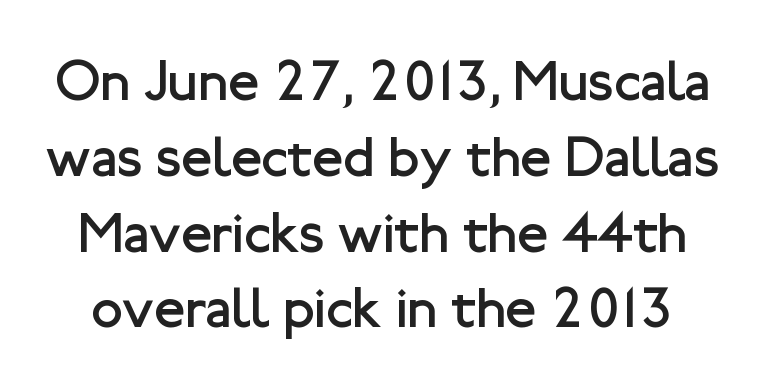
Q: Is the text bold? A: No.
Q: Is the text italic (slanted)? A: No, it is upright.
Q: Is the typeface a serif or a sans-serif typeface? A: Sans-serif.
Q: Is the text underlined? A: No.
Q: Is the spacing between letters normal or unusually wide? A: Normal.
Q: Is the spacing between lines tight, normal or loose? A: Normal.
Q: Width (condensed, normal, or wide)? A: Normal.
Q: Stroke contrast? A: Low.
Q: x-height? A: Medium.
Q: Monospaced? A: No.
